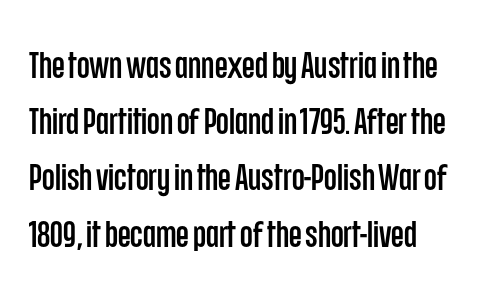
The image shows 37 px condensed sans-serif type, upright; set left-aligned, normal line spacing (1.52x), normal letter spacing, not underlined; low stroke contrast and a large x-height.
